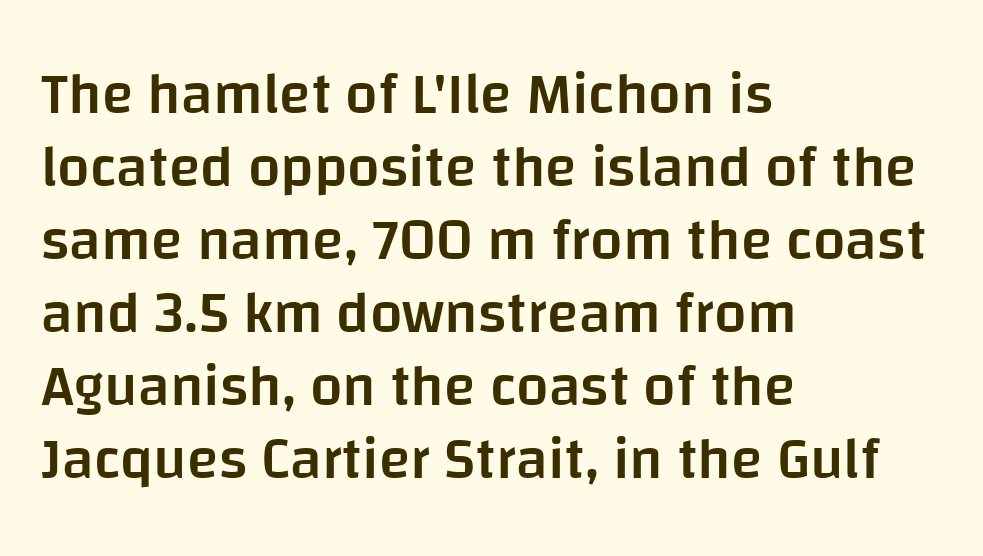
Default kerning and tracking; the words read as compact shapes. The space between consecutive lines is moderate. Compared with a centered layout, this one pins lines to the left instead. Every stem runs plumb, perpendicular to the baseline. These lines are rendered in a variable-pitch font.
